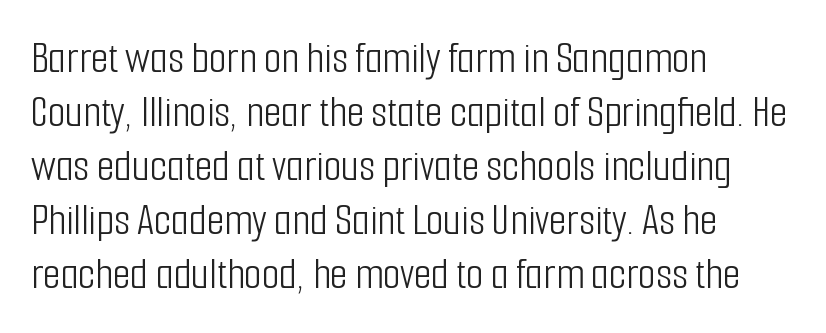
You can tell it's not italic because the verticals are truly vertical. What stands out about the letter spacing? Nothing — it is the standard amount. Letters rest on an invisible, unmarked baseline. The passage shown is typed in a proportional face where columns would drift.
